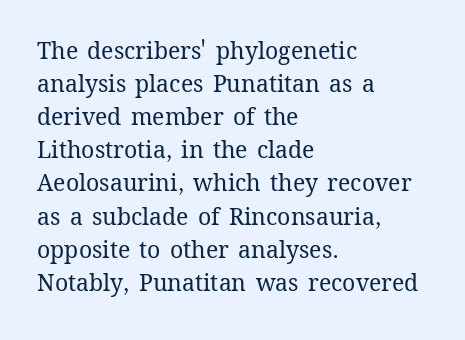
Q: Is the text bold? A: No.
Q: Is the text italic (slanted)? A: No, it is upright.
Q: Is the text underlined? A: No.
Q: How is the paragraph aligned? A: Left-aligned.
Q: Is the spacing between letters normal or unusually wide? A: Normal.
Q: Is the spacing between lines tight, normal or loose? A: Normal.
